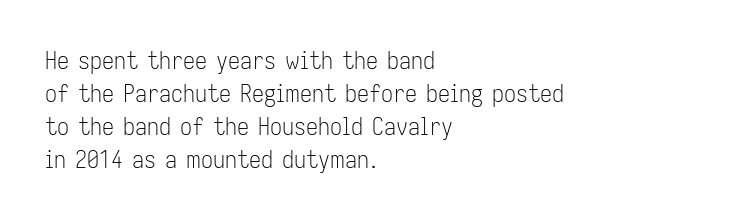
{"italic": "no", "bold": "no", "underline": "no", "align": "left", "line_spacing": "normal", "line_spacing_ratio": 1.38, "letter_spacing": "normal", "letter_spacing_em": 0.0, "glyph_px": 24}
